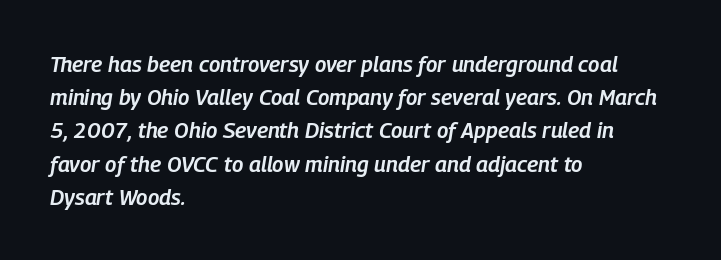
Quick note: underline off. Compared with ordinary roman type, these characters are visibly tilted. Nothing unusual about the tracking: characters are spaced as the font intends. The leading is moderate, giving the passage an even texture. Weight: semibold (demi).
